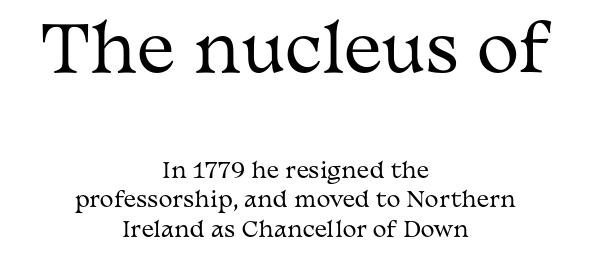
{"serif": "yes", "italic": "no", "bold": "no", "weight": "regular", "width": "wide", "stroke_contrast": "medium", "x_height": "medium", "monospaced": "no", "underline": "no", "align": "center", "line_spacing": "normal", "line_spacing_ratio": 1.4, "letter_spacing": "normal", "letter_spacing_em": 0.0, "larger_block": "first", "size_ratio": 3.05, "glyph_px": 64}
